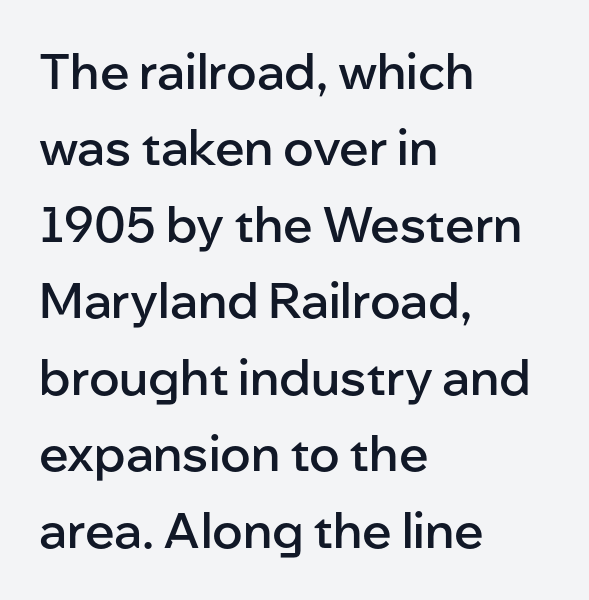
The image shows 49 px semibold sans-serif type, upright; set left-aligned, normal line spacing (1.56x), normal letter spacing, not underlined; low stroke contrast and a medium x-height.
